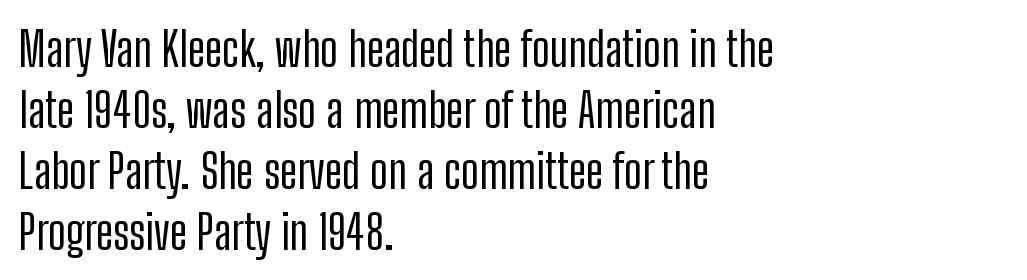
The image shows 48 px condensed sans-serif type, upright; set left-aligned, normal line spacing (1.27x), normal letter spacing, not underlined; low stroke contrast and a medium x-height.
